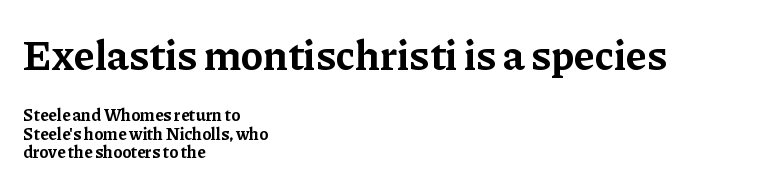
Posture: straight, roman, zero tilt. Spacing verdict: proportional, widths tailored to each character. The passage shown stacks its lines with hardly any gap. One-word summary of the alignment: left.
